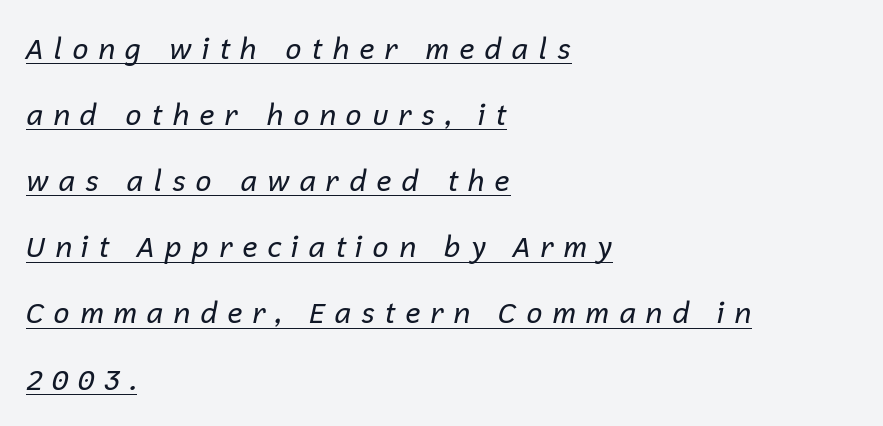
The image shows 29 px regular-weight type, italic (leaning right); set left-aligned, loose line spacing (2.28x), unusually wide letter spacing (+0.31 em), underlined; low stroke contrast and a medium x-height.
